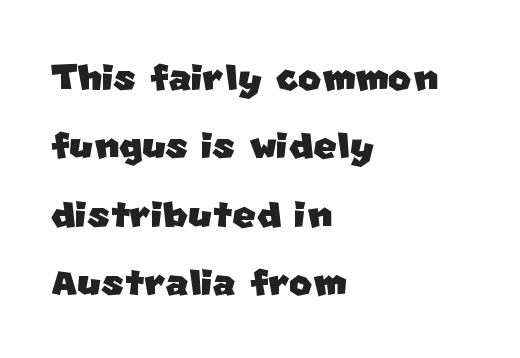
{"serif": "no", "width": "normal", "stroke_contrast": "low", "x_height": "large", "monospaced": "no", "underline": "no", "align": "left", "line_spacing": "normal", "line_spacing_ratio": 1.37, "letter_spacing": "normal", "letter_spacing_em": 0.0, "glyph_px": 50}
